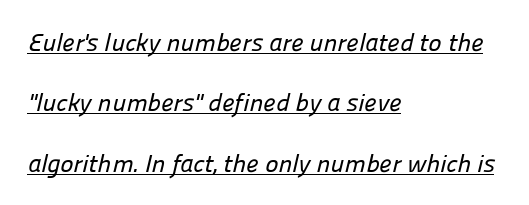
{"underline": "yes", "align": "left", "line_spacing": "loose", "line_spacing_ratio": 2.42, "letter_spacing": "normal", "letter_spacing_em": 0.0, "glyph_px": 25}
